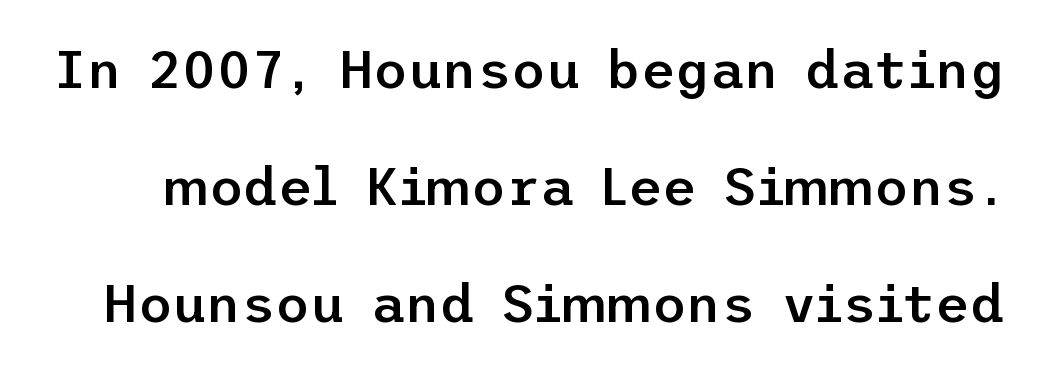
Q: Is the text bold? A: Semi-bold.
Q: Is the text italic (slanted)? A: No, it is upright.
Q: Is the typeface a serif or a sans-serif typeface? A: Sans-serif.
Q: Is the text underlined? A: No.
Q: Is the spacing between letters normal or unusually wide? A: Normal.
Q: Is the spacing between lines tight, normal or loose? A: Loose.
Q: Width (condensed, normal, or wide)? A: Normal.
Q: Stroke contrast? A: Low.
Q: x-height? A: Medium.
